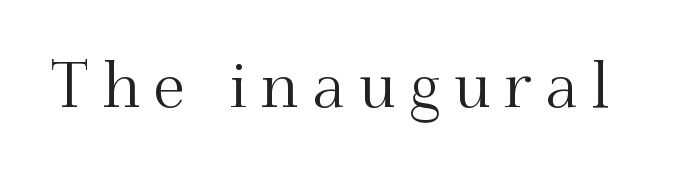
{"serif": "yes", "italic": "no", "width": "normal", "stroke_contrast": "medium", "x_height": "small", "monospaced": "no", "underline": "no", "letter_spacing": "wide", "letter_spacing_em": 0.23, "glyph_px": 62}
